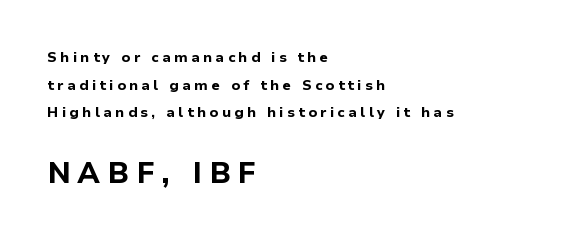
Q: Is the text bold? A: Yes.
Q: Is the text italic (slanted)? A: No, it is upright.
Q: Is the typeface a serif or a sans-serif typeface? A: Sans-serif.
Q: Is the text underlined? A: No.
Q: How is the paragraph aligned? A: Left-aligned.
Q: Is the spacing between letters normal or unusually wide? A: Unusually wide.
Q: Is the spacing between lines tight, normal or loose? A: Loose.
Q: Which block of text is set in a larger size, the first (top) or the second (bottom)? A: The second (bottom) one.
Q: Width (condensed, normal, or wide)? A: Normal.
Q: Stroke contrast? A: Low.
Q: x-height? A: Medium.
Q: Monospaced? A: No.
